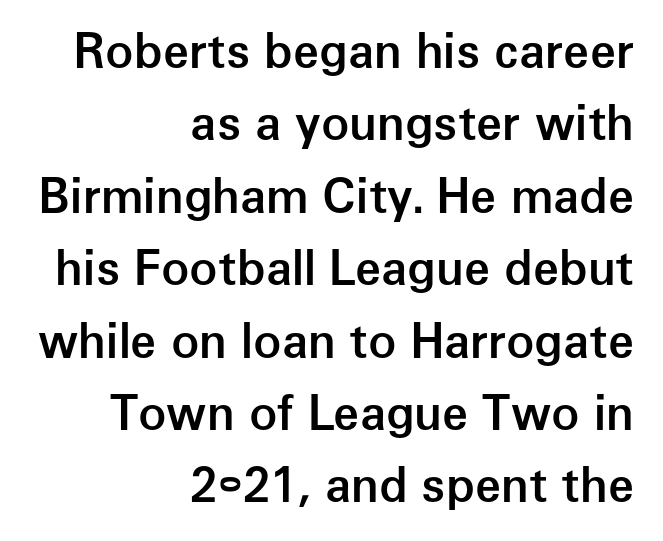
Q: Is the text bold? A: Semi-bold.
Q: Is the text italic (slanted)? A: No, it is upright.
Q: Is the typeface a serif or a sans-serif typeface? A: Sans-serif.
Q: Is the text underlined? A: No.
Q: How is the paragraph aligned? A: Right-aligned.
Q: Is the spacing between letters normal or unusually wide? A: Normal.
Q: Is the spacing between lines tight, normal or loose? A: Normal.
Q: Width (condensed, normal, or wide)? A: Normal.
Q: Stroke contrast? A: Low.
Q: x-height? A: Medium.
Q: Monospaced? A: No.
